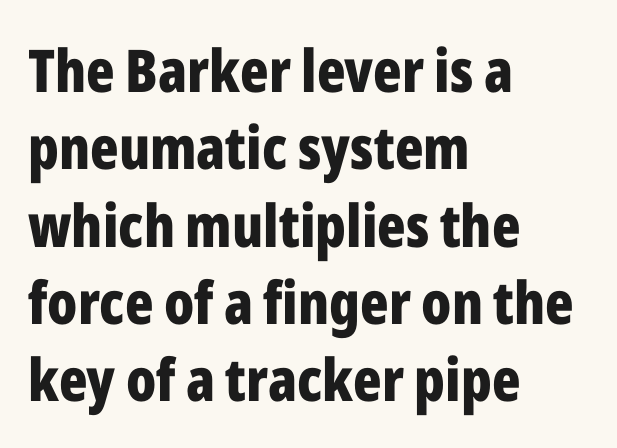
Plenty of ink on the page — the face is bold. Underline: absent. Does extra space separate the letters? No, they use regular spacing. A classic flush-left, rag-right setting is used for this passage. Character widths vary here, with narrow letters taking less room than wide ones. Notice how descenders clear the ascenders below comfortably — that's standard leading.
